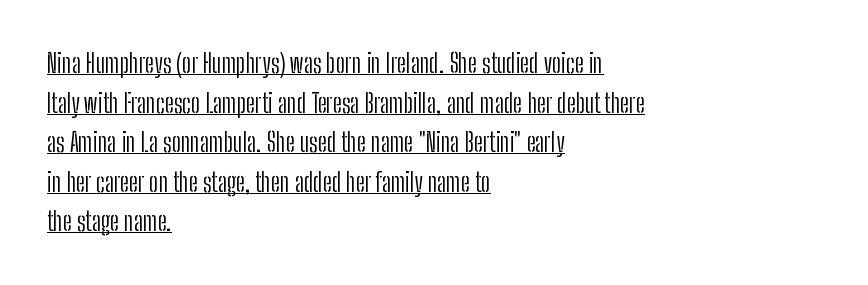
{"italic": "no", "bold": "no", "underline": "yes", "align": "left", "line_spacing": "normal", "line_spacing_ratio": 1.52, "letter_spacing": "normal", "letter_spacing_em": 0.0, "glyph_px": 26}
